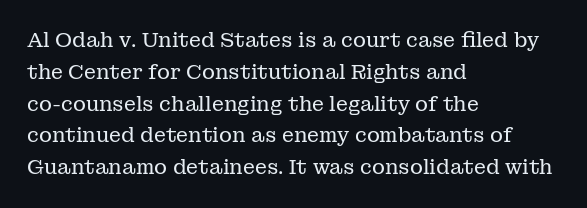
The image shows 20 px text type, upright; set left-aligned, normal line spacing (1.59x), normal letter spacing, not underlined.
